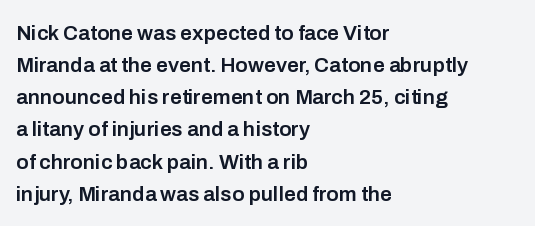
The image shows 21 px text type, upright; set left-aligned, normal line spacing (1.53x), normal letter spacing, not underlined.
